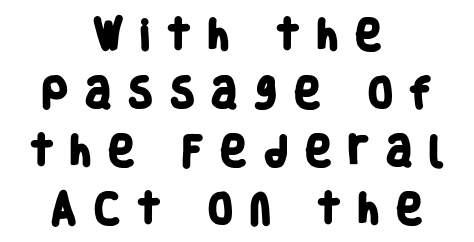
The image shows 34 px heavy, condensed sans-serif type; set centered, line spacing 1.71x, unusually wide letter spacing (+0.44 em), not underlined; low stroke contrast and a large x-height.
